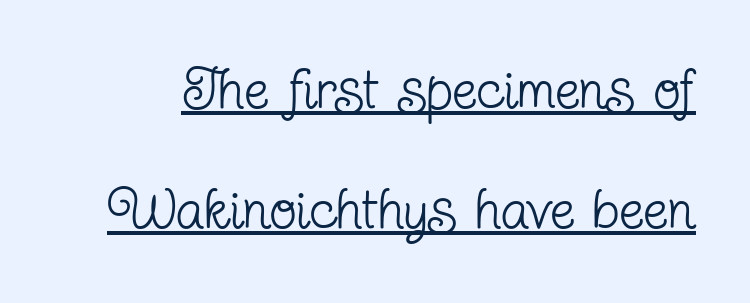
Character widths vary here, with narrow letters taking less room than wide ones. Glance below the letters and you will spot a drawn line. Check where the strokes stop: tiny serifs finish them off. Does extra space separate the letters? No, they use regular spacing. These lines were composed using upright roman letters. Vertical stems look standard width or narrower in stroke.
